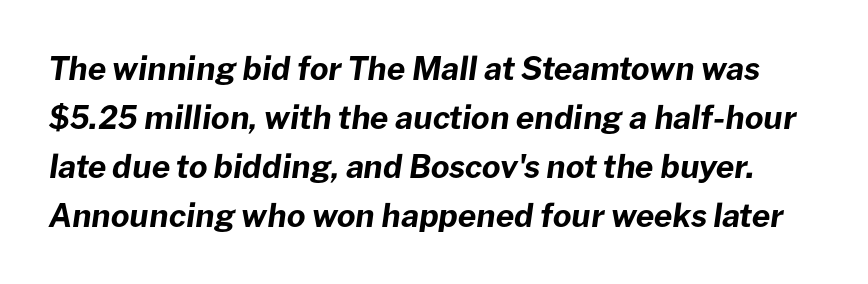
{"italic": "yes", "lean": "right", "slant_degrees": 8, "bold": "yes", "weight": "bold", "width": "normal", "stroke_contrast": "low", "x_height": "medium", "monospaced": "no", "underline": "no", "line_spacing": "normal", "line_spacing_ratio": 1.53, "letter_spacing": "normal", "letter_spacing_em": 0.0, "glyph_px": 32}
